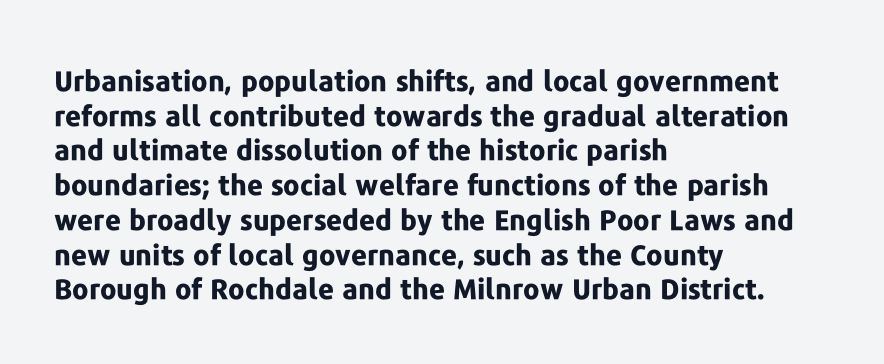
Spacing verdict: proportional, widths tailored to each character. The face used here has the dense, thick strokes of a bold. Posture: upright roman. Type without underlining. Students, note that the glyphs here touch the page at normal intervals. The text was rendered using a sans face with plain stroke endings.
